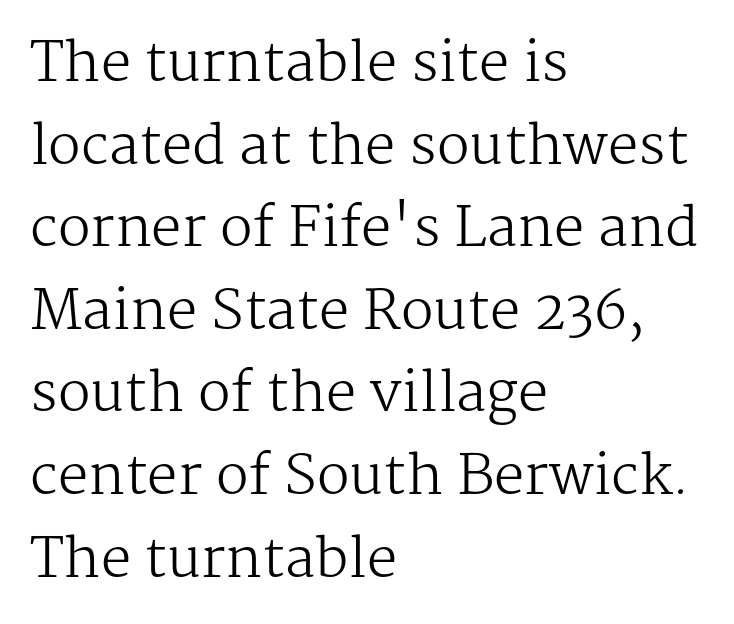
Q: Is the text bold? A: No.
Q: Is the text italic (slanted)? A: No, it is upright.
Q: Is the typeface a serif or a sans-serif typeface? A: Serif.
Q: Is the text underlined? A: No.
Q: How is the paragraph aligned? A: Left-aligned.
Q: Is the spacing between letters normal or unusually wide? A: Normal.
Q: Is the spacing between lines tight, normal or loose? A: Normal.
Q: Width (condensed, normal, or wide)? A: Normal.
Q: Stroke contrast? A: Medium.
Q: x-height? A: Medium.
Q: Monospaced? A: No.
